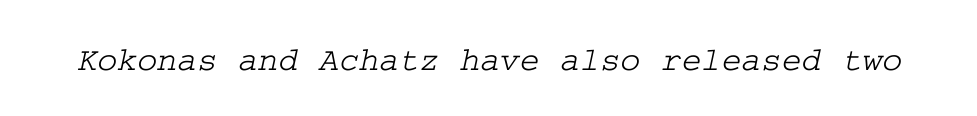
Look at the bottom of the vertical strokes: they flare into serifs here. Each word holds together tightly as a unit, with standard inter-letter gaps. The space directly below the letters is spotless.
